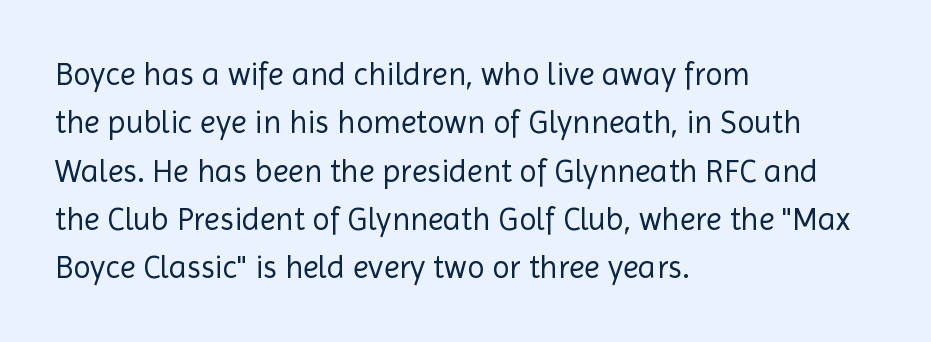
Q: Is the text bold? A: No.
Q: Is the text italic (slanted)? A: No, it is upright.
Q: Is the typeface a serif or a sans-serif typeface? A: Sans-serif.
Q: Is the text underlined? A: No.
Q: How is the paragraph aligned? A: Left-aligned.
Q: Is the spacing between letters normal or unusually wide? A: Normal.
Q: Is the spacing between lines tight, normal or loose? A: Normal.
Q: Width (condensed, normal, or wide)? A: Normal.
Q: x-height? A: Medium.
Q: Monospaced? A: No.
